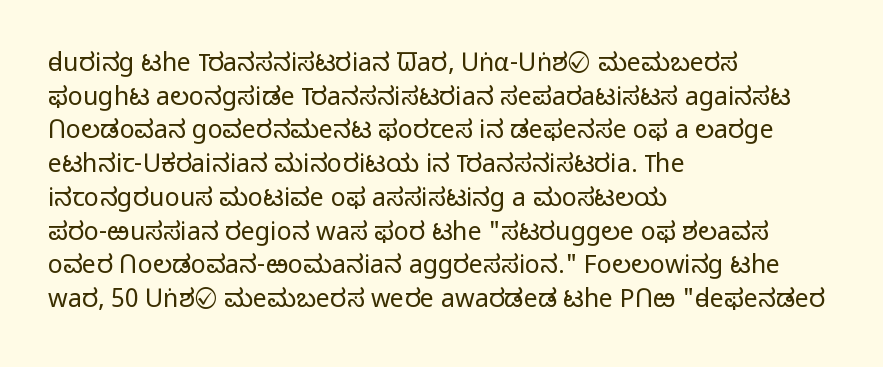
The image shows 25 px text type, upright; set left-aligned, normal line spacing (1.35x), normal letter spacing, not underlined.
